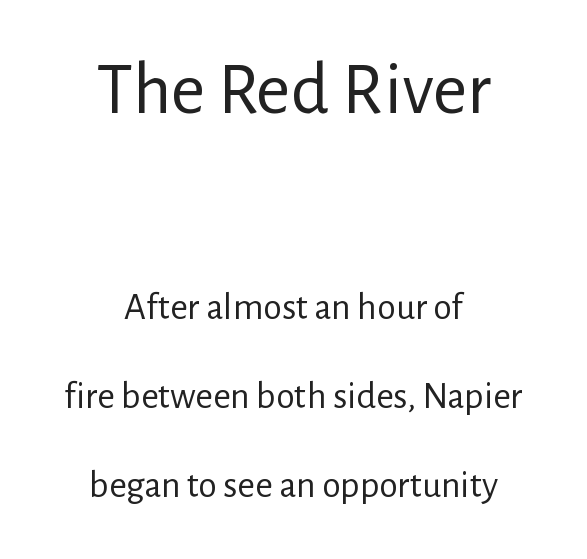
Q: Is the text bold? A: No.
Q: Is the text italic (slanted)? A: No, it is upright.
Q: Is the typeface a serif or a sans-serif typeface? A: Sans-serif.
Q: Is the text underlined? A: No.
Q: How is the paragraph aligned? A: Centered.
Q: Is the spacing between letters normal or unusually wide? A: Normal.
Q: Is the spacing between lines tight, normal or loose? A: Loose.
Q: Which block of text is set in a larger size, the first (top) or the second (bottom)? A: The first (top) one.
Q: Width (condensed, normal, or wide)? A: Normal.
Q: Stroke contrast? A: Low.
Q: x-height? A: Medium.
Q: Monospaced? A: No.
